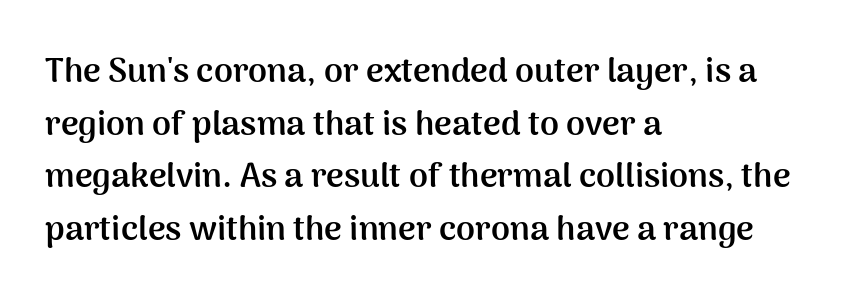
The image shows 34 px semibold sans-serif type, upright; set left-aligned, normal line spacing (1.55x), normal letter spacing, not underlined; medium stroke contrast and a medium x-height.
